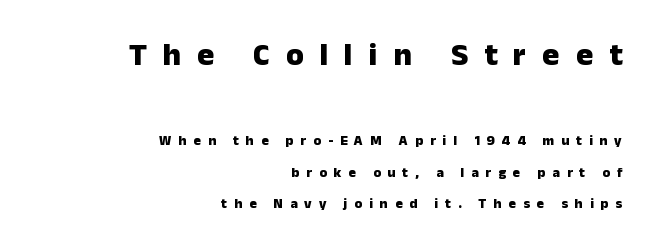
Q: Is the text bold? A: Yes.
Q: Is the text italic (slanted)? A: No, it is upright.
Q: Is the typeface a serif or a sans-serif typeface? A: Sans-serif.
Q: Is the text underlined? A: No.
Q: How is the paragraph aligned? A: Right-aligned.
Q: Is the spacing between letters normal or unusually wide? A: Unusually wide.
Q: Is the spacing between lines tight, normal or loose? A: Loose.
Q: Which block of text is set in a larger size, the first (top) or the second (bottom)? A: The first (top) one.
Q: Width (condensed, normal, or wide)? A: Normal.
Q: Stroke contrast? A: Low.
Q: x-height? A: Medium.
Q: Monospaced? A: No.
